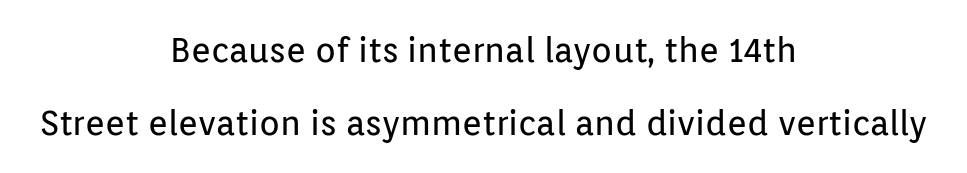
Q: Is the text bold? A: No.
Q: Is the text italic (slanted)? A: No, it is upright.
Q: Is the typeface a serif or a sans-serif typeface? A: Sans-serif.
Q: Is the text underlined? A: No.
Q: How is the paragraph aligned? A: Centered.
Q: Is the spacing between letters normal or unusually wide? A: Normal.
Q: Is the spacing between lines tight, normal or loose? A: Loose.
Q: Width (condensed, normal, or wide)? A: Normal.
Q: Stroke contrast? A: Low.
Q: x-height? A: Medium.
Q: Monospaced? A: No.
